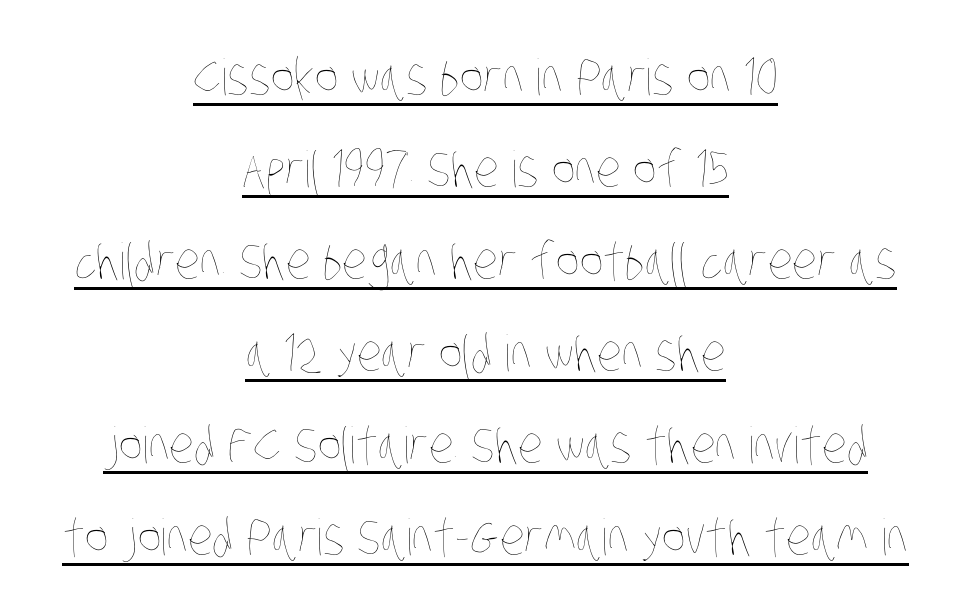
Q: Is the text bold? A: No.
Q: Is the text underlined? A: Yes.
Q: How is the paragraph aligned? A: Centered.
Q: Is the spacing between letters normal or unusually wide? A: Normal.
Q: Width (condensed, normal, or wide)? A: Condensed.
Q: Stroke contrast? A: Low.
Q: x-height? A: Large.
Q: Monospaced? A: No.
